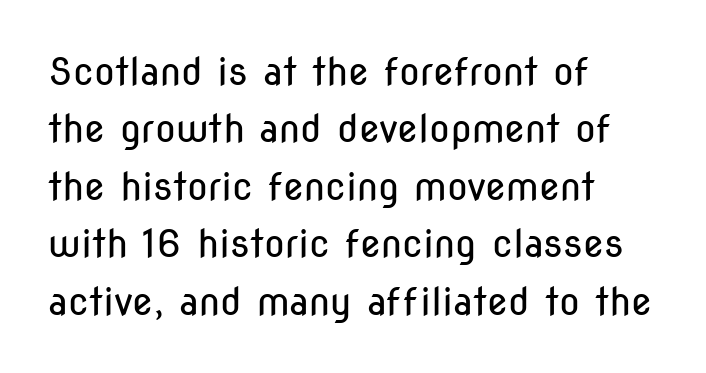
{"serif": "no", "italic": "no", "bold": "no", "weight": "regular", "width": "condensed", "stroke_contrast": "low", "x_height": "medium", "monospaced": "no", "underline": "no", "align": "left", "line_spacing": "normal", "line_spacing_ratio": 1.51, "letter_spacing": "normal", "letter_spacing_em": 0.0, "glyph_px": 38}
